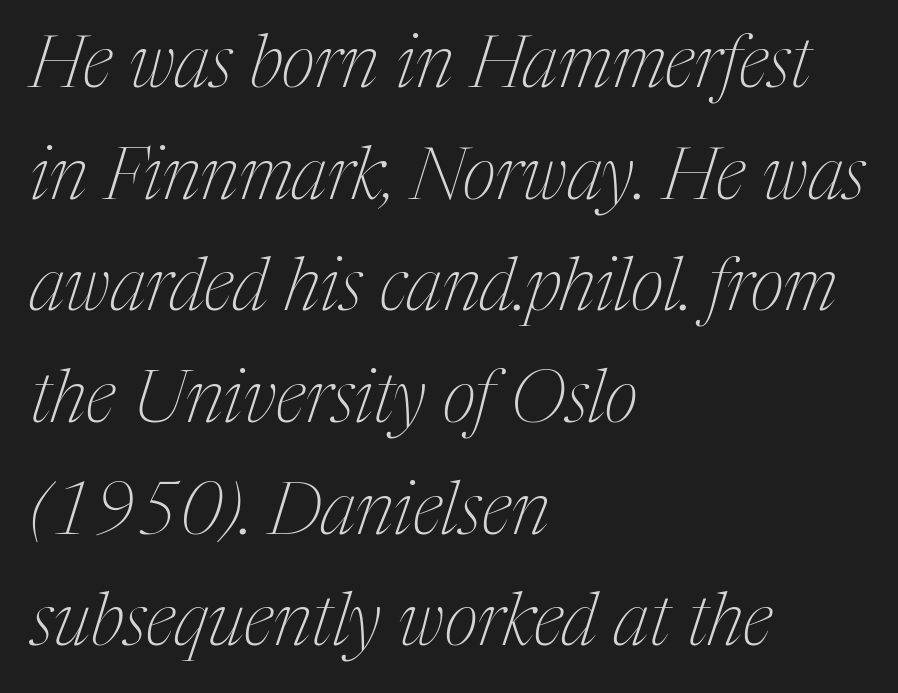
The image shows 73 px thin, condensed serif type, italic (leaning right); set left-aligned, normal line spacing (1.53x), normal letter spacing, not underlined; medium stroke contrast and a medium x-height.
